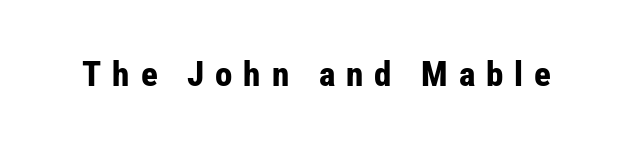
How heavy is the stroke? Heavy — this is a bold. The specimen reads as upright at a glance. The space directly below the letters is spotless. Caption: expanded tracking, letters set apart.
